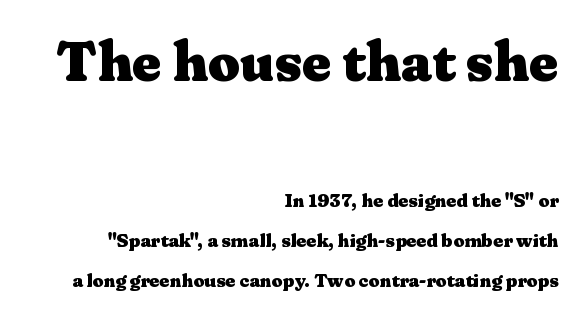
{"serif": "yes", "italic": "no", "bold": "yes", "weight": "heavy", "width": "wide", "stroke_contrast": "medium", "x_height": "medium", "monospaced": "no", "underline": "no", "align": "right", "line_spacing": "loose", "line_spacing_ratio": 2.1, "letter_spacing": "normal", "letter_spacing_em": 0.0, "larger_block": "first", "size_ratio": 2.95, "glyph_px": 56}
